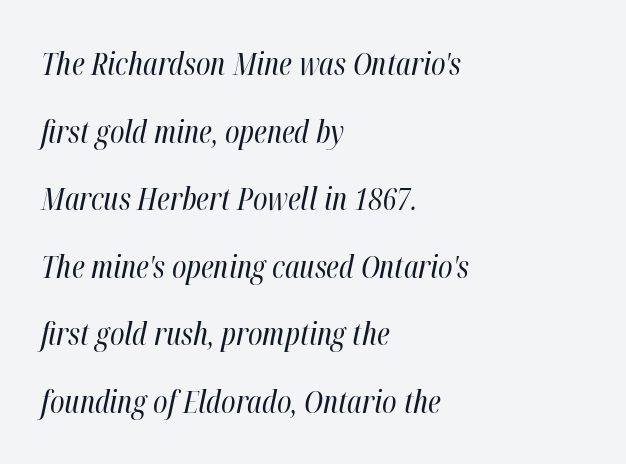
Nothing heavy about these letters — not bold at all. The gap between lines stays unmarked. Tracking value appears to be zero — textbook default spacing. Proportional: the letters do not fall into vertical columns.
